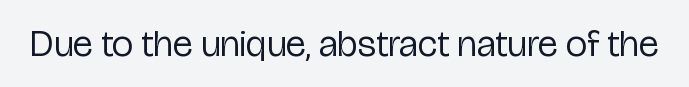
{"serif": "no", "italic": "no", "bold": "no", "weight": "regular", "width": "condensed", "stroke_contrast": "low", "x_height": "medium", "monospaced": "no", "underline": "no", "letter_spacing": "normal", "letter_spacing_em": 0.0, "glyph_px": 38}
